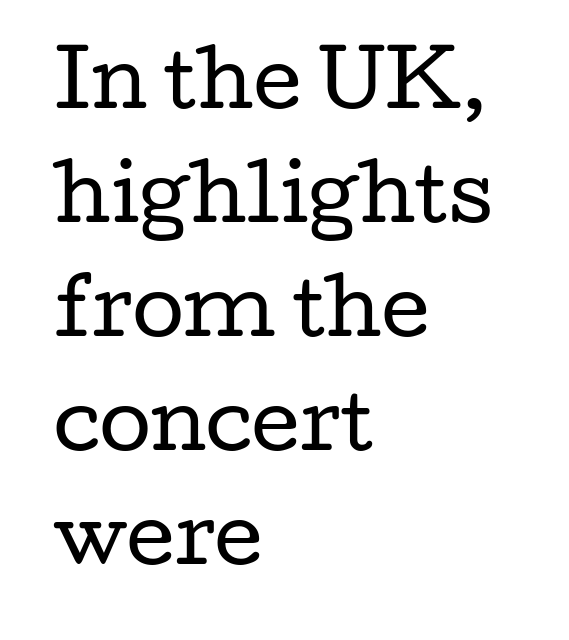
Honestly, there is no underline to notice here at all. Left-aligned paragraph, ragged on the right. Is the letter spacing exaggerated? No — it looks like the ordinary default. These lines are composed in type with serifs. The typeface has the unassuming heft of standard copy or less.
